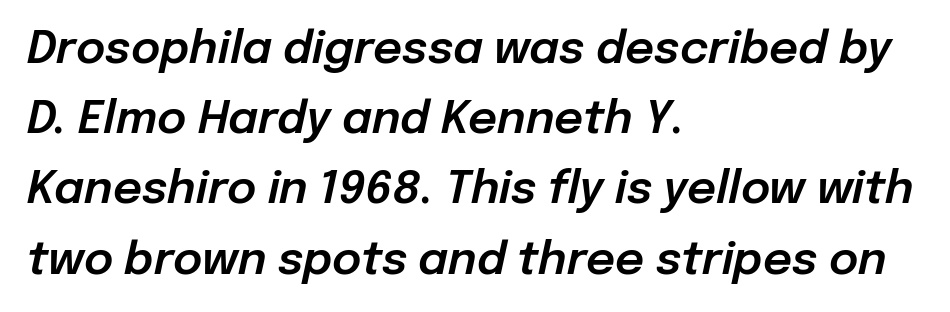
Nothing unusual about the tracking: characters are spaced as the font intends. Notice how descenders clear the ascenders below comfortably — that's standard leading. This sample is left-justified, so line endings fall wherever the words run out. Anything drawn beneath the words? Only blank space. These lines are rendered in a variable-pitch font.
